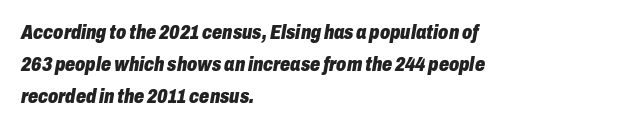
{"italic": "yes", "lean": "right", "slant_degrees": 10, "bold": "yes", "underline": "no", "align": "left", "line_spacing": "normal", "line_spacing_ratio": 1.6, "letter_spacing": "normal", "letter_spacing_em": 0.0, "glyph_px": 20}
